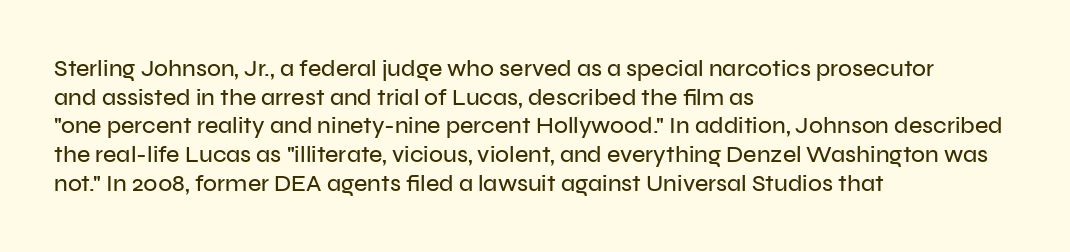
The image shows 23 px text type, upright; set left-aligned, normal line spacing (1.25x), normal letter spacing, not underlined.
